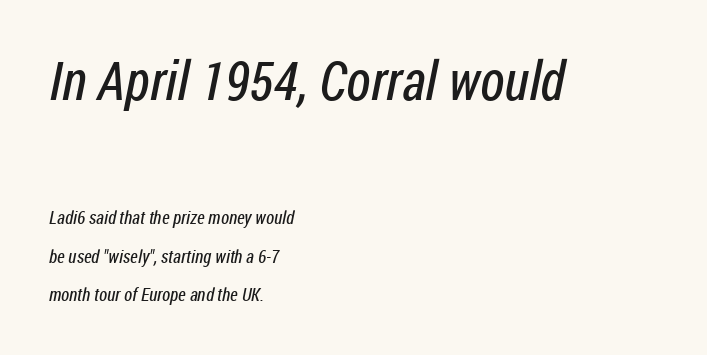
Q: Is the text bold? A: No.
Q: Is the typeface a serif or a sans-serif typeface? A: Sans-serif.
Q: Is the text underlined? A: No.
Q: How is the paragraph aligned? A: Left-aligned.
Q: Is the spacing between letters normal or unusually wide? A: Normal.
Q: Is the spacing between lines tight, normal or loose? A: Loose.
Q: Which block of text is set in a larger size, the first (top) or the second (bottom)? A: The first (top) one.
Q: Width (condensed, normal, or wide)? A: Condensed.
Q: Stroke contrast? A: Low.
Q: x-height? A: Medium.
Q: Monospaced? A: No.
